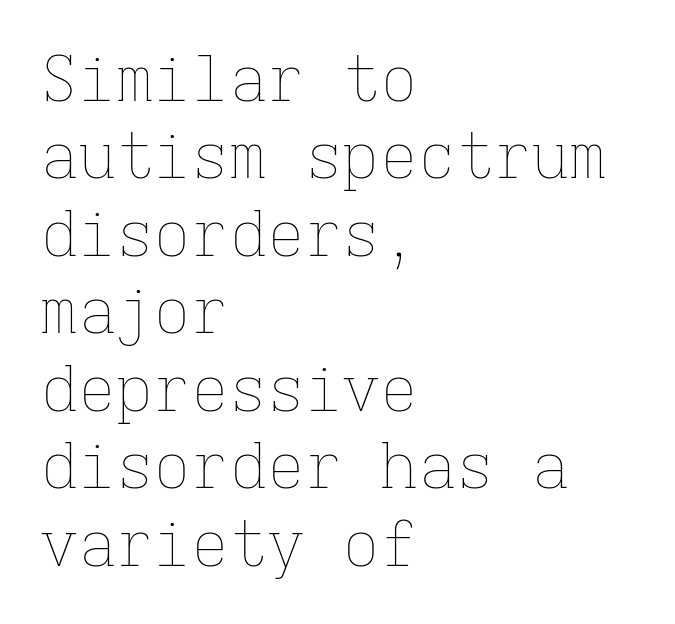
Q: Is the text bold? A: No.
Q: Is the text italic (slanted)? A: No, it is upright.
Q: Is the text underlined? A: No.
Q: How is the paragraph aligned? A: Left-aligned.
Q: Is the spacing between letters normal or unusually wide? A: Normal.
Q: Width (condensed, normal, or wide)? A: Normal.
Q: Stroke contrast? A: Low.
Q: x-height? A: Medium.
Q: Monospaced? A: Yes.
